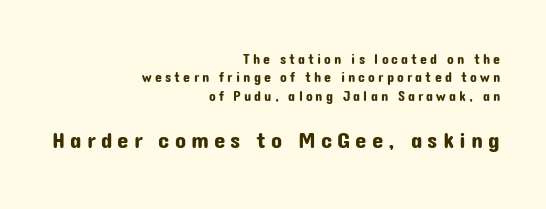
The image shows 23 px text type, upright; set right-aligned, normal line spacing (1.31x), unusually wide letter spacing (+0.22 em), not underlined; the second (bottom) block is 1.64x larger.
